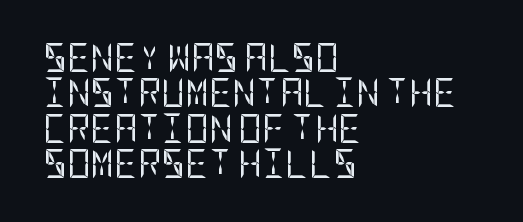
The image shows 29 px regular-weight, condensed sans-serif type, upright; set left-aligned, line spacing 1.22x, normal letter spacing, not underlined; low stroke contrast and a large x-height.
